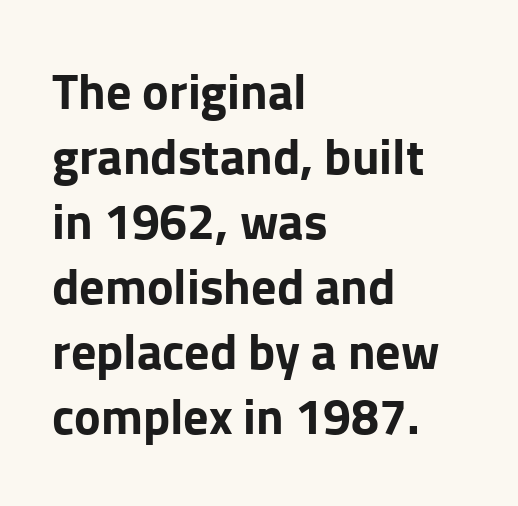
The strip under each line holds only bare page. The passage shown has conventional tracking throughout. Whoever set this chose a conventional vertical rhythm. Proportional: the letters do not fall into vertical columns.
